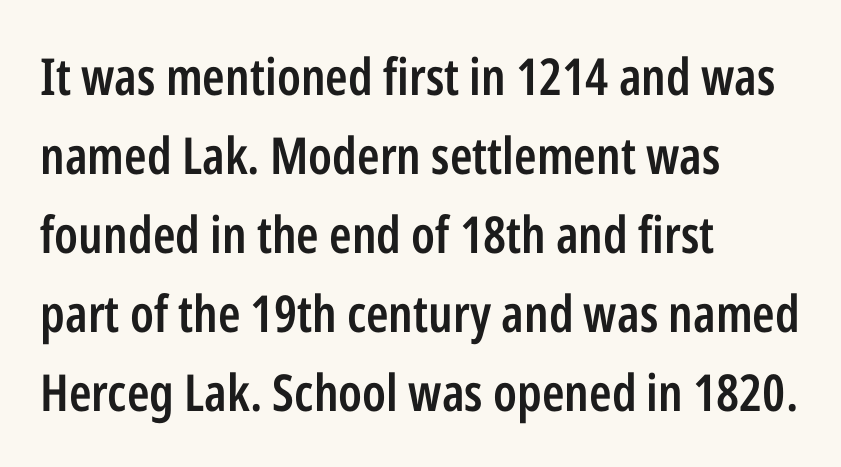
Q: Is the text bold? A: Semi-bold.
Q: Is the text italic (slanted)? A: No, it is upright.
Q: Is the typeface a serif or a sans-serif typeface? A: Sans-serif.
Q: Is the text underlined? A: No.
Q: How is the paragraph aligned? A: Left-aligned.
Q: Is the spacing between letters normal or unusually wide? A: Normal.
Q: Is the spacing between lines tight, normal or loose? A: Normal.
Q: Width (condensed, normal, or wide)? A: Condensed.
Q: Stroke contrast? A: Low.
Q: x-height? A: Medium.
Q: Monospaced? A: No.
